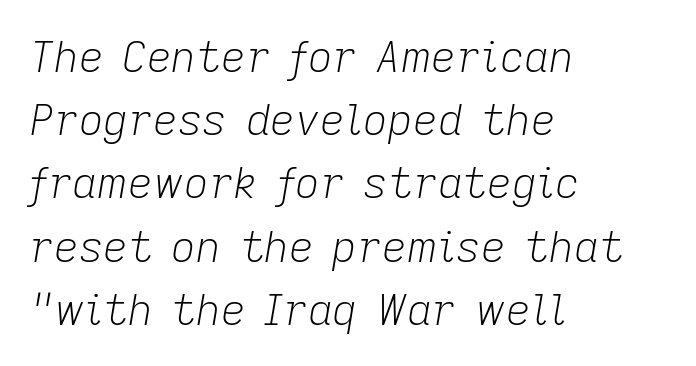
{"italic": "yes", "lean": "right", "slant_degrees": 9, "bold": "no", "weight": "light", "width": "normal", "stroke_contrast": "low", "x_height": "medium", "monospaced": "no", "underline": "no", "align": "left", "line_spacing": "normal", "line_spacing_ratio": 1.47, "letter_spacing": "normal", "letter_spacing_em": 0.0, "glyph_px": 43}
